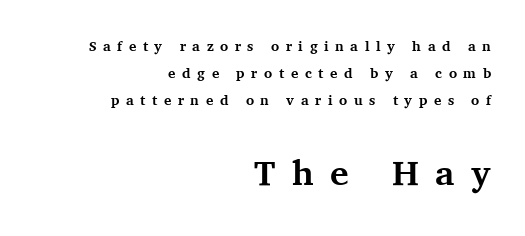
The space directly below the letters is spotless. These lines are rendered in a variable-pitch font. Airy leading. Heft: maximum for text — a bold. Which chunk is bigger? The second one — the bottom block dwarfs the top. Nope, not italic — everything's standing straight.
